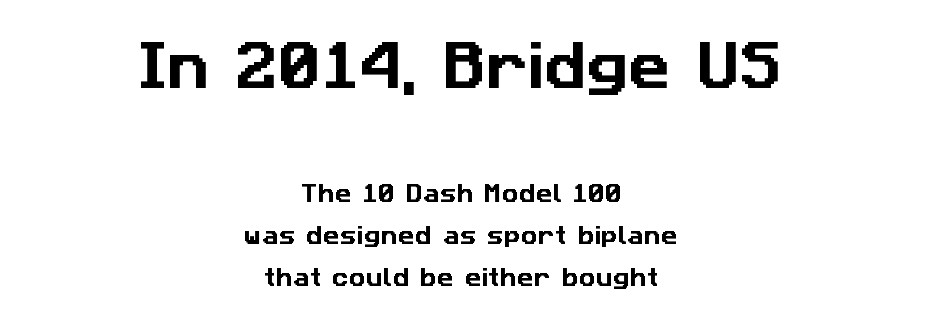
Q: Is the typeface a serif or a sans-serif typeface? A: Sans-serif.
Q: Is the text underlined? A: No.
Q: How is the paragraph aligned? A: Centered.
Q: Is the spacing between letters normal or unusually wide? A: Normal.
Q: Is the spacing between lines tight, normal or loose? A: Loose.
Q: Which block of text is set in a larger size, the first (top) or the second (bottom)? A: The first (top) one.
Q: Width (condensed, normal, or wide)? A: Normal.
Q: Stroke contrast? A: Low.
Q: x-height? A: Medium.
Q: Monospaced? A: No.
